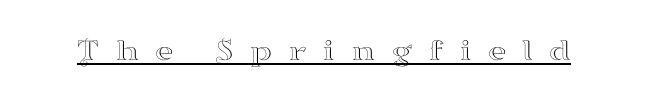
I'd call this a serif setting — the letters wear small feet. Character widths vary here, with narrow letters taking less room than wide ones. When letters stand straight like this, we call the style roman or upright. Letter spacing: wide. In designer terms, the underline attribute is active on this setting.
